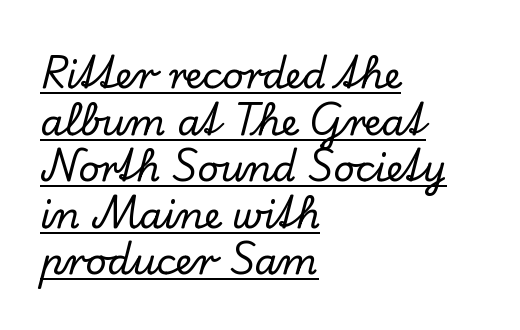
The image shows 37 px serif type; set left-aligned, normal line spacing (1.26x), normal letter spacing, underlined; low stroke contrast and a small x-height.
